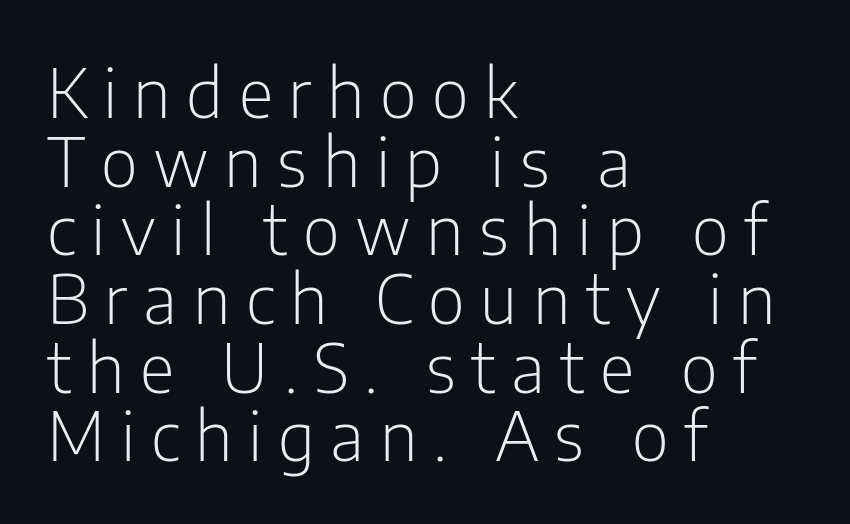
Q: Is the text bold? A: No.
Q: Is the text italic (slanted)? A: No, it is upright.
Q: Is the typeface a serif or a sans-serif typeface? A: Sans-serif.
Q: Is the text underlined? A: No.
Q: How is the paragraph aligned? A: Left-aligned.
Q: Is the spacing between letters normal or unusually wide? A: Unusually wide.
Q: Is the spacing between lines tight, normal or loose? A: Tight.
Q: Width (condensed, normal, or wide)? A: Condensed.
Q: Stroke contrast? A: Low.
Q: x-height? A: Medium.
Q: Monospaced? A: No.
